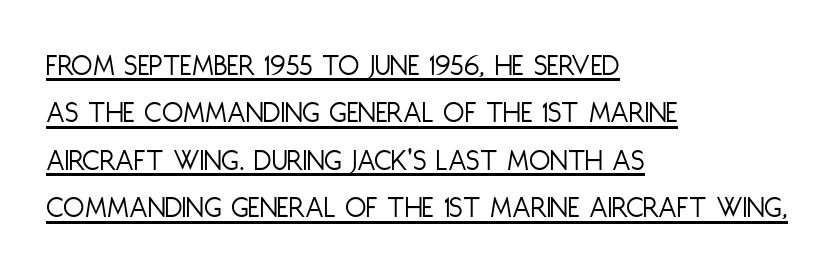
Q: Is the text bold? A: No.
Q: Is the text italic (slanted)? A: No, it is upright.
Q: Is the typeface a serif or a sans-serif typeface? A: Sans-serif.
Q: Is the text underlined? A: Yes.
Q: How is the paragraph aligned? A: Left-aligned.
Q: Is the spacing between letters normal or unusually wide? A: Normal.
Q: Is the spacing between lines tight, normal or loose? A: Normal.
Q: Width (condensed, normal, or wide)? A: Condensed.
Q: Stroke contrast? A: Low.
Q: x-height? A: Large.
Q: Monospaced? A: No.
